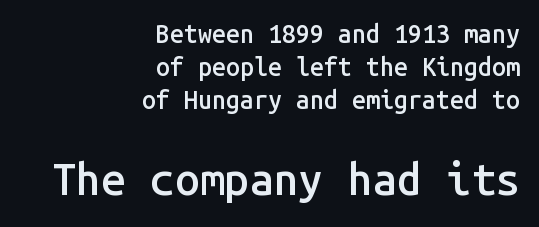
{"serif": "no", "italic": "no", "bold": "semi", "weight": "semibold", "width": "normal", "stroke_contrast": "low", "x_height": "medium", "monospaced": "yes", "underline": "no", "align": "right", "line_spacing": "normal", "line_spacing_ratio": 1.32, "letter_spacing": "normal", "letter_spacing_em": 0.0, "larger_block": "second", "size_ratio": 1.76, "glyph_px": 44}
